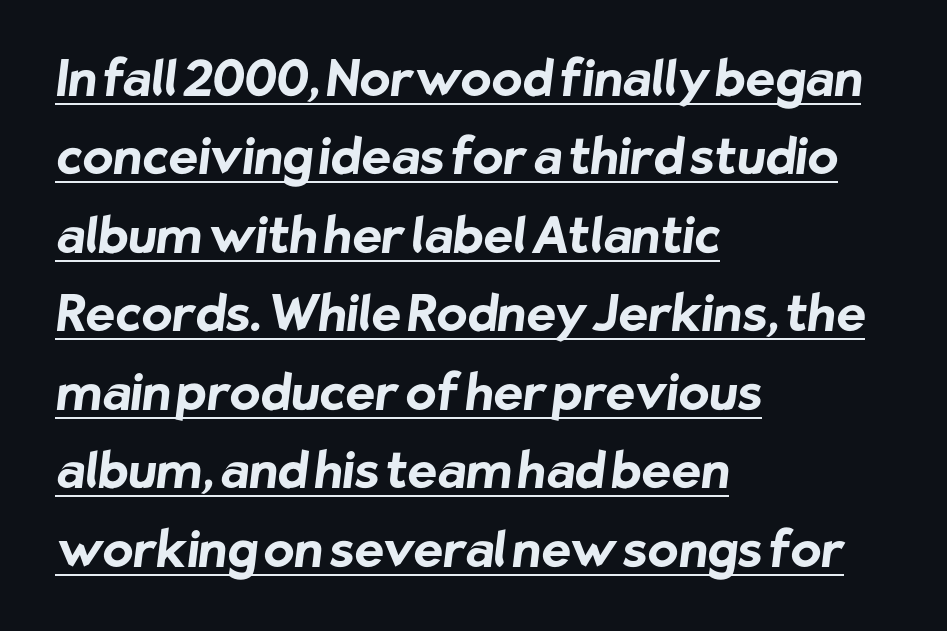
The image shows 50 px bold sans-serif type; set left-aligned, normal line spacing (1.57x), normal letter spacing, underlined; low stroke contrast and a medium x-height.
